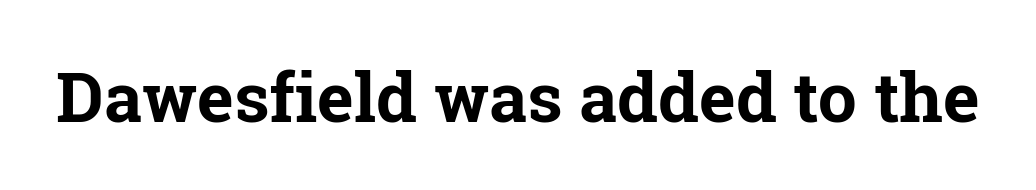
The strokes are fattened all the way to bold. Rendered with straight, roman letterforms. Each letter keeps its own natural width here, so spacing adapts to shape. Observe the serifs anchoring each vertical stroke in this sample.
